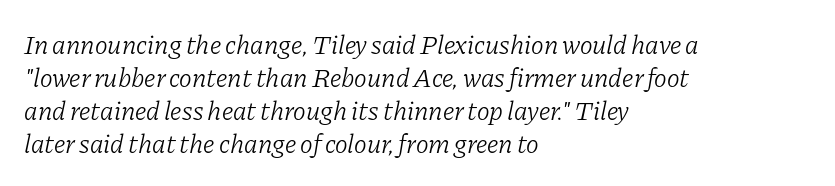
The image shows 27 px text type, italic (leaning right); set left-aligned, line spacing 1.22x, normal letter spacing, not underlined.
